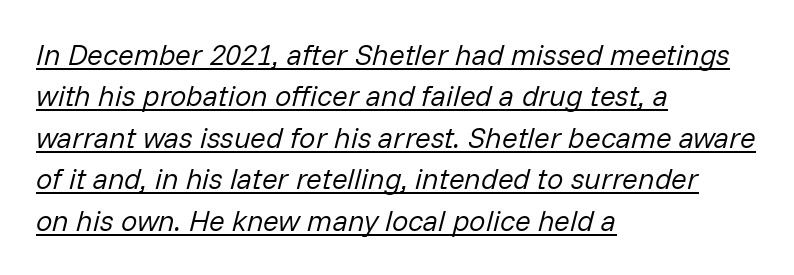
The rendering uses natural spacing where letterforms have individual widths. The words here are underlined. The face looks like a standard text weight, possibly lighter. In terms of letterspacing, this is plain default setting. Regular leading. The lettering tilts uniformly, giving the passage an italic look.
